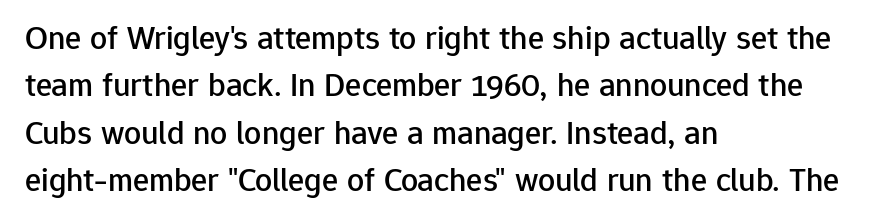
Q: Is the text italic (slanted)? A: No, it is upright.
Q: Is the typeface a serif or a sans-serif typeface? A: Sans-serif.
Q: Is the text underlined? A: No.
Q: How is the paragraph aligned? A: Left-aligned.
Q: Is the spacing between letters normal or unusually wide? A: Normal.
Q: Is the spacing between lines tight, normal or loose? A: Normal.
Q: Width (condensed, normal, or wide)? A: Normal.
Q: Stroke contrast? A: Low.
Q: x-height? A: Medium.
Q: Monospaced? A: No.
